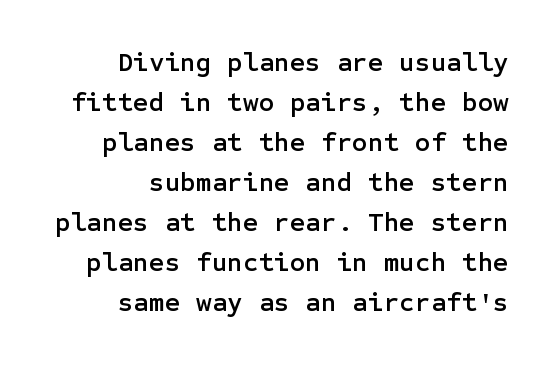
The image shows 27 px text type, upright; set right-aligned, normal line spacing (1.48x), normal letter spacing, not underlined.
